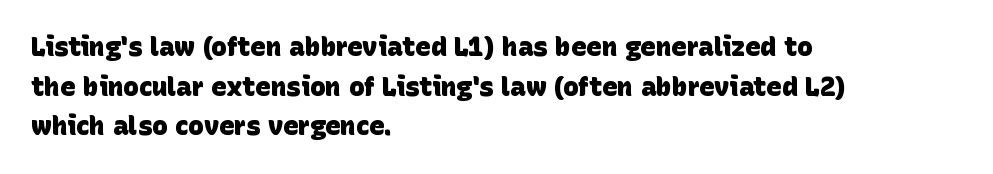
Casual observation: everything's shoved over to the left. Decoration check: the copy has no underline. Quick note: interline space is typical. Weight check: bold — yes, fully. How are the letters spaced? Ordinarily, with no added tracking.
